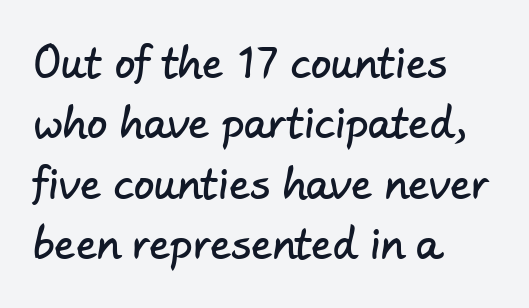
The image shows 41 px sans-serif type; set left-aligned, normal line spacing (1.47x), normal letter spacing, not underlined; low stroke contrast and a small x-height.
